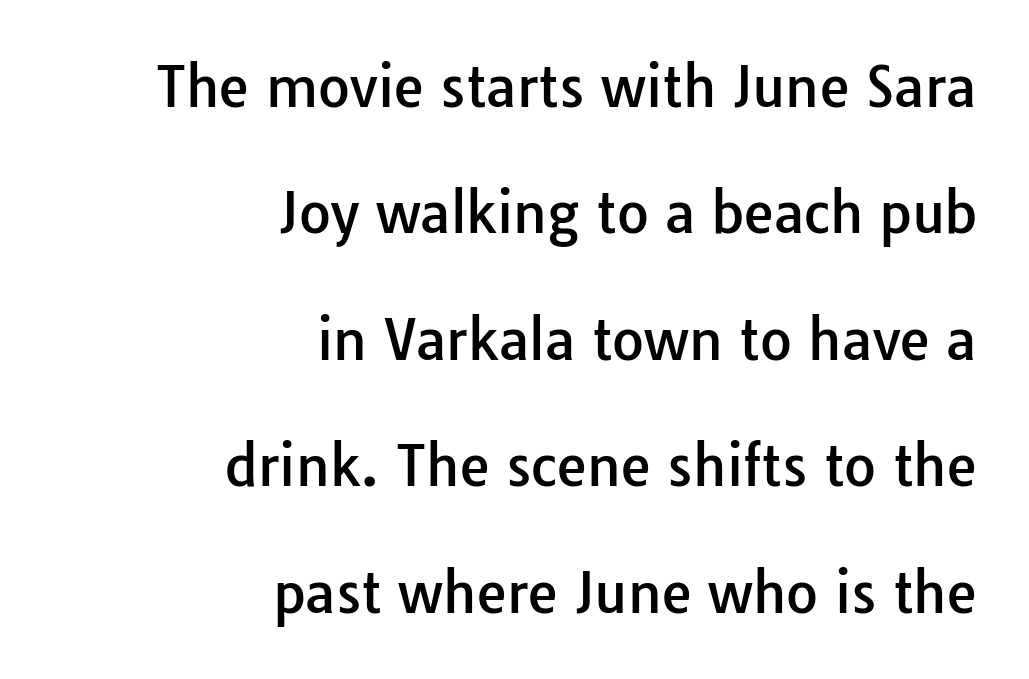
{"serif": "no", "italic": "no", "width": "normal", "stroke_contrast": "low", "x_height": "medium", "monospaced": "no", "underline": "no", "align": "right", "line_spacing": "loose", "line_spacing_ratio": 2.3, "letter_spacing": "normal", "letter_spacing_em": 0.0, "glyph_px": 55}
